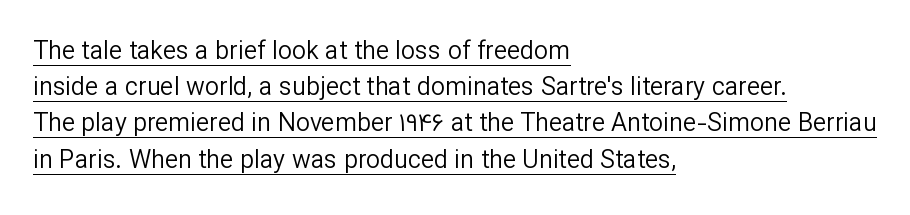
Q: Is the text bold? A: No.
Q: Is the text italic (slanted)? A: No, it is upright.
Q: Is the text underlined? A: Yes.
Q: How is the paragraph aligned? A: Left-aligned.
Q: Is the spacing between letters normal or unusually wide? A: Normal.
Q: Is the spacing between lines tight, normal or loose? A: Normal.
